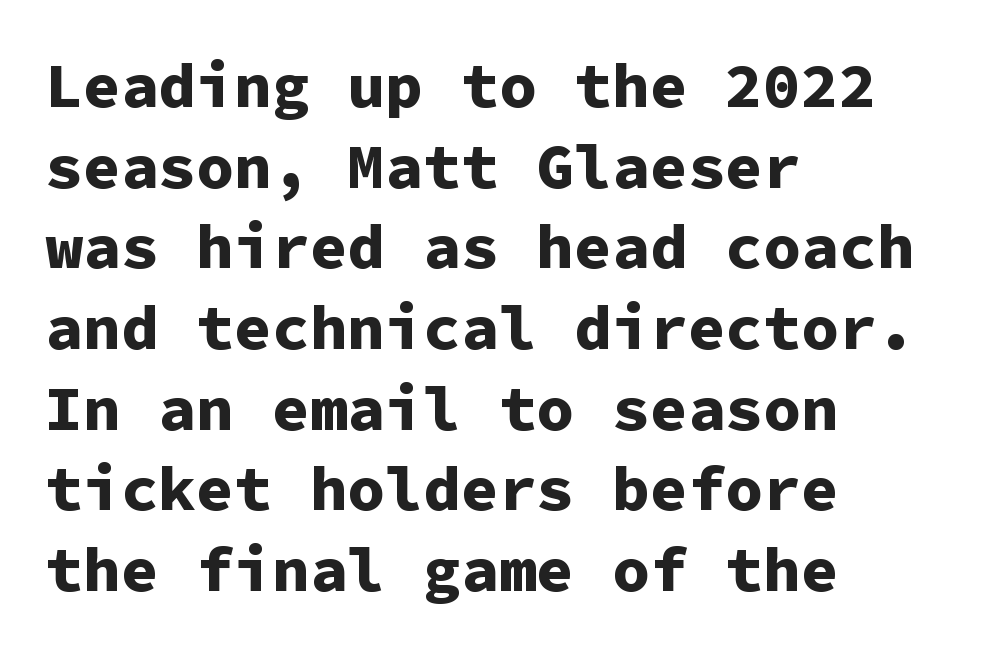
Q: Is the text bold? A: Yes.
Q: Is the text italic (slanted)? A: No, it is upright.
Q: Is the typeface a serif or a sans-serif typeface? A: Sans-serif.
Q: Is the text underlined? A: No.
Q: How is the paragraph aligned? A: Left-aligned.
Q: Is the spacing between letters normal or unusually wide? A: Normal.
Q: Is the spacing between lines tight, normal or loose? A: Normal.
Q: Width (condensed, normal, or wide)? A: Normal.
Q: Stroke contrast? A: Low.
Q: x-height? A: Medium.
Q: Monospaced? A: Yes.
